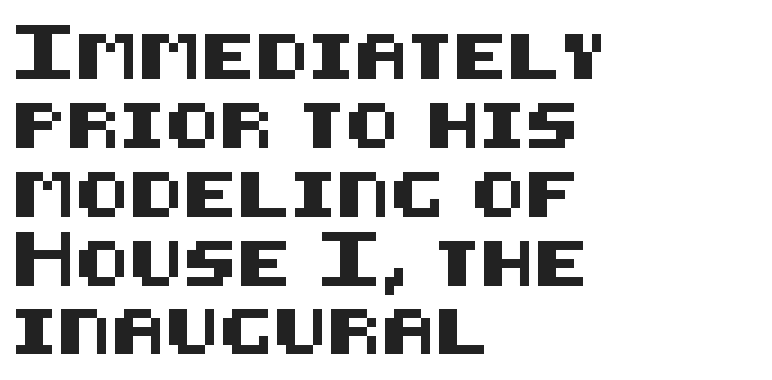
{"serif": "no", "italic": "no", "width": "normal", "stroke_contrast": "medium", "x_height": "large", "underline": "no", "align": "left", "line_spacing": "normal", "line_spacing_ratio": 1.53, "letter_spacing": "normal", "letter_spacing_em": 0.0, "glyph_px": 45}
